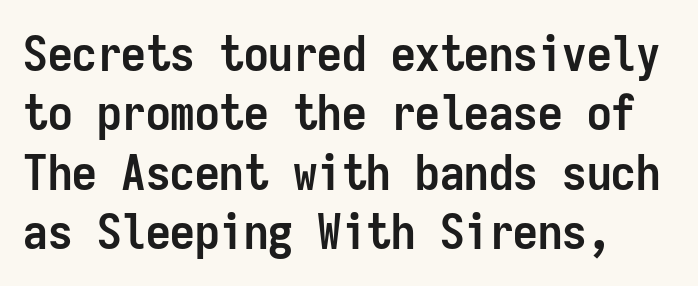
{"serif": "no", "italic": "no", "bold": "yes", "weight": "semibold", "width": "condensed", "stroke_contrast": "low", "x_height": "medium", "monospaced": "yes", "underline": "no", "line_spacing_ratio": 1.21, "letter_spacing": "normal", "letter_spacing_em": 0.0, "glyph_px": 49}
